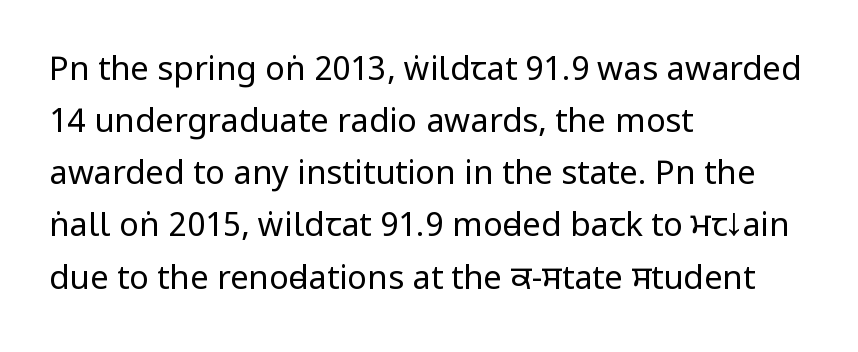
Q: Is the text bold? A: No.
Q: Is the text italic (slanted)? A: No, it is upright.
Q: Is the typeface a serif or a sans-serif typeface? A: Sans-serif.
Q: Is the text underlined? A: No.
Q: How is the paragraph aligned? A: Left-aligned.
Q: Is the spacing between letters normal or unusually wide? A: Normal.
Q: Is the spacing between lines tight, normal or loose? A: Normal.
Q: Width (condensed, normal, or wide)? A: Condensed.
Q: Stroke contrast? A: Low.
Q: x-height? A: Large.
Q: Monospaced? A: No.
